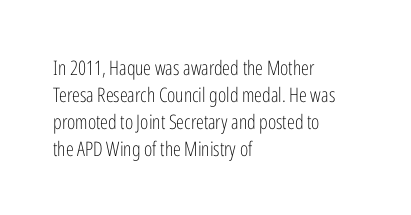
Q: Is the text bold? A: No.
Q: Is the text italic (slanted)? A: No, it is upright.
Q: Is the text underlined? A: No.
Q: How is the paragraph aligned? A: Left-aligned.
Q: Is the spacing between letters normal or unusually wide? A: Normal.
Q: Is the spacing between lines tight, normal or loose? A: Normal.
